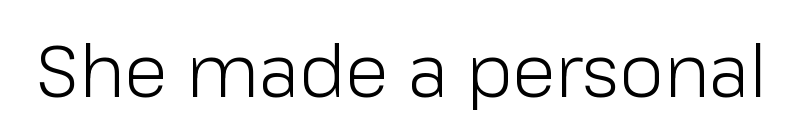
Bare-footed words on every line. Proportional: the letters do not fall into vertical columns. These lines keep a tight, regular rhythm from letter to letter. Compared with a typical body face, this is equally light or lighter still. The letters stand straight up with perfectly vertical stems.
